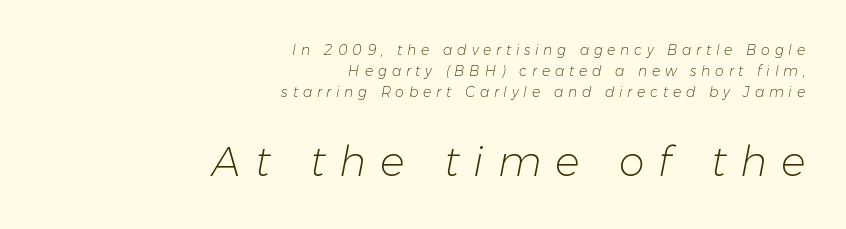
{"italic": "yes", "lean": "right", "slant_degrees": 11, "bold": "no", "weight": "light", "width": "normal", "stroke_contrast": "low", "x_height": "medium", "monospaced": "no", "underline": "no", "align": "right", "line_spacing": "normal", "line_spacing_ratio": 1.49, "letter_spacing": "wide", "letter_spacing_em": 0.34, "larger_block": "second", "size_ratio": 2.93, "glyph_px": 41}
